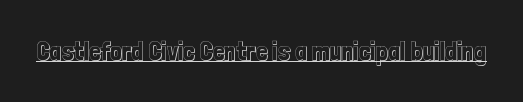
Q: Is the text italic (slanted)? A: No, it is upright.
Q: Is the text underlined? A: Yes.
Q: Is the spacing between letters normal or unusually wide? A: Normal.
